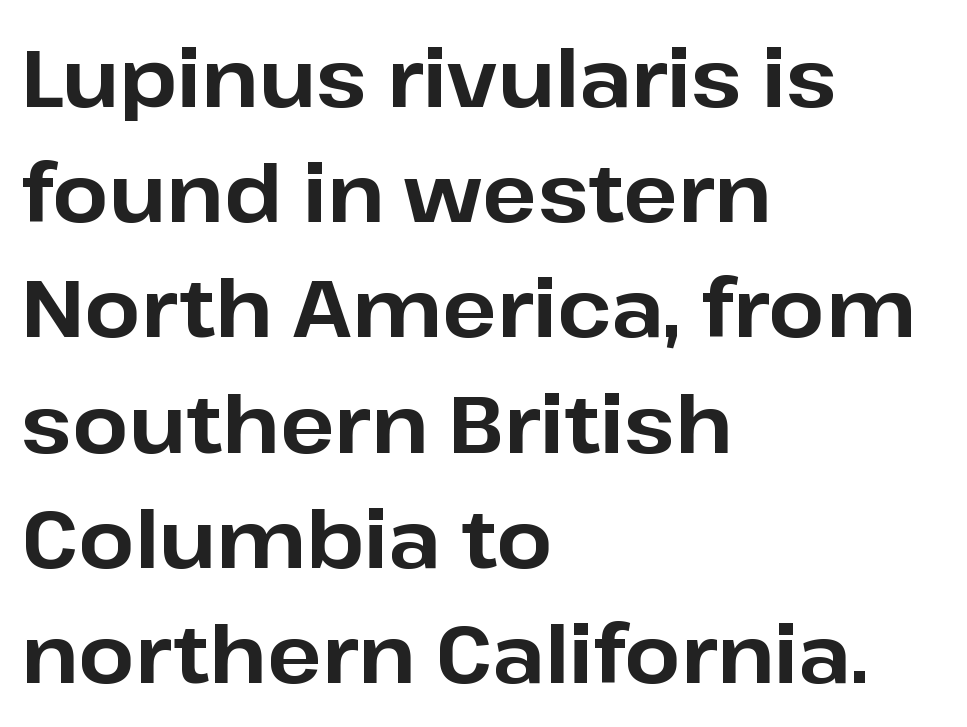
{"serif": "no", "italic": "no", "bold": "yes", "weight": "bold", "width": "normal", "stroke_contrast": "low", "x_height": "medium", "monospaced": "no", "underline": "no", "align": "left", "line_spacing": "normal", "line_spacing_ratio": 1.44, "letter_spacing": "normal", "letter_spacing_em": 0.0, "glyph_px": 80}
